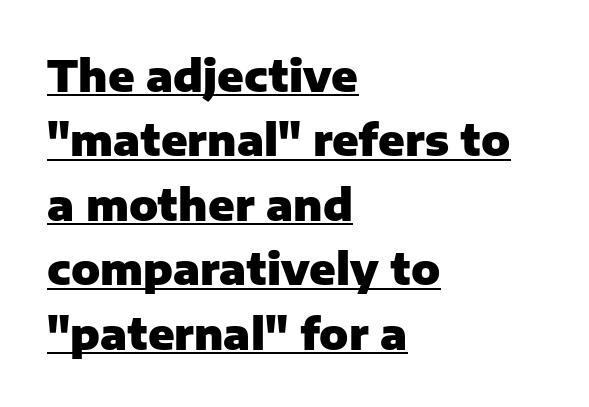
Like a heading marked for emphasis, these lines bear an underscore. The passage shown is typed in a proportional face where columns would drift. Compared with a centered layout, this one pins lines to the left instead. Grotesque or geometric, the face here clearly has no serifs.
